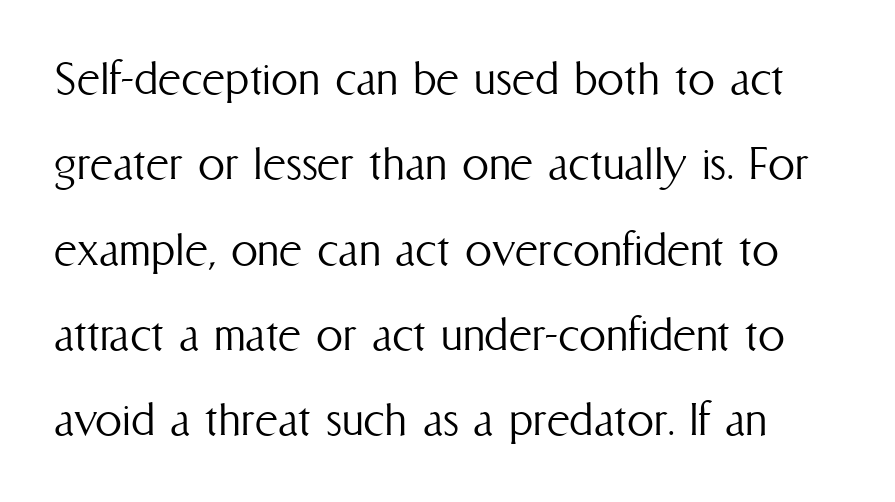
Q: Is the text bold? A: No.
Q: Is the text italic (slanted)? A: No, it is upright.
Q: Is the text underlined? A: No.
Q: Is the spacing between letters normal or unusually wide? A: Normal.
Q: Is the spacing between lines tight, normal or loose? A: Normal.
Q: Width (condensed, normal, or wide)? A: Condensed.
Q: Stroke contrast? A: Medium.
Q: x-height? A: Medium.
Q: Monospaced? A: No.
